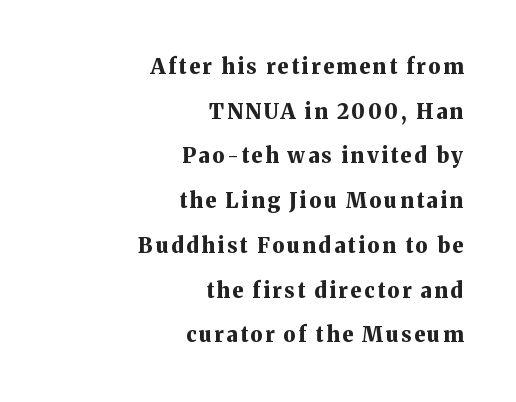
Posture: upright roman. The passage is arranged like a letterhead date or caption credit — flush right. This sample trades compactness for vertical openness between lines. Just letters on the line, the space beneath them empty. Does the weight exceed regular? Yes, all the way to bold.
